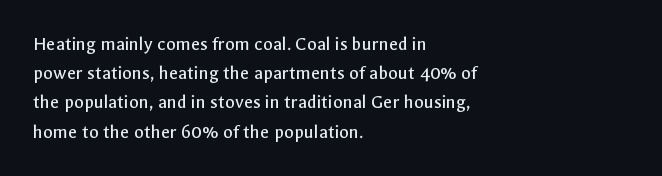
Q: Is the text bold? A: No.
Q: Is the text italic (slanted)? A: No, it is upright.
Q: Is the text underlined? A: No.
Q: How is the paragraph aligned? A: Left-aligned.
Q: Is the spacing between letters normal or unusually wide? A: Normal.
Q: Is the spacing between lines tight, normal or loose? A: Normal.
